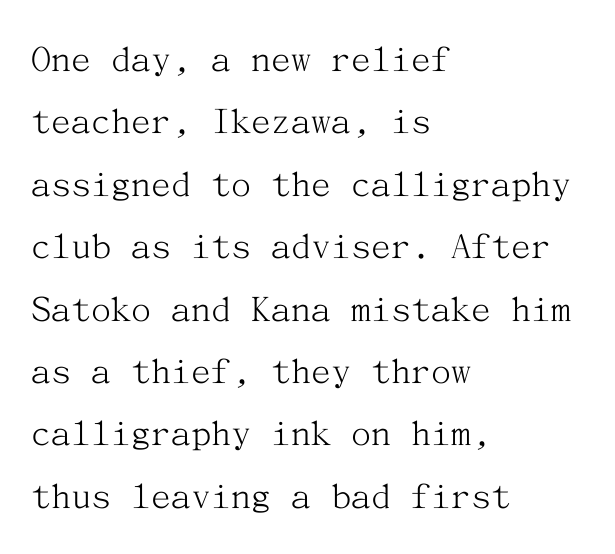
Leftover space on each line is placed entirely after the last word. Posture: straight, roman, zero tilt. How would I describe the line gaps? Plain and ordinary. No extra ink here — the face is not bold. What stands out about the letter spacing? Nothing — it is the standard amount. Serifs: yes, visible at the terminals of the letterforms.
